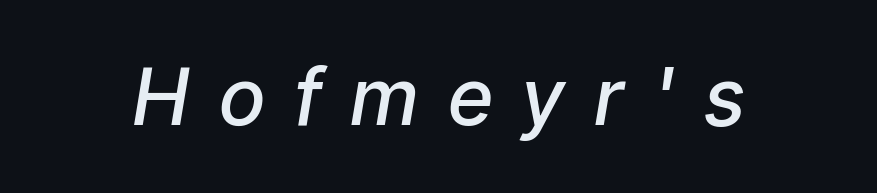
Q: Is the text bold? A: Semi-bold.
Q: Is the text italic (slanted)? A: Yes, it leans right by about 9 degrees.
Q: Is the text underlined? A: No.
Q: Is the spacing between letters normal or unusually wide? A: Unusually wide.
Q: Width (condensed, normal, or wide)? A: Condensed.
Q: Stroke contrast? A: Low.
Q: x-height? A: Medium.
Q: Monospaced? A: No.
